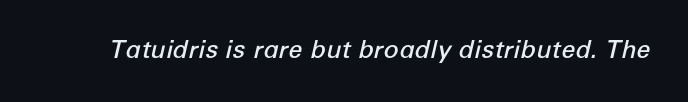
Q: Is the text bold? A: Semi-bold.
Q: Is the text italic (slanted)? A: Yes, it leans right by about 12 degrees.
Q: Is the text underlined? A: No.
Q: Is the spacing between letters normal or unusually wide? A: Normal.
